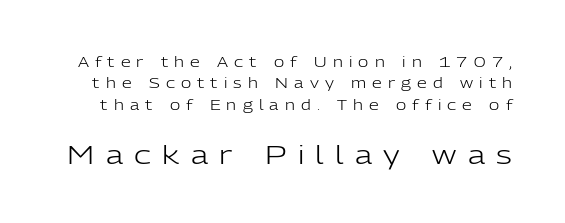
Q: Is the text bold? A: No.
Q: Is the text italic (slanted)? A: No, it is upright.
Q: Is the text underlined? A: No.
Q: Is the spacing between letters normal or unusually wide? A: Unusually wide.
Q: Is the spacing between lines tight, normal or loose? A: Normal.
Q: Which block of text is set in a larger size, the first (top) or the second (bottom)? A: The second (bottom) one.
